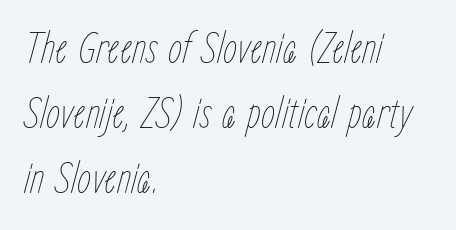
{"italic": "yes", "lean": "right", "slant_degrees": 15, "bold": "no", "weight": "thin", "width": "condensed", "stroke_contrast": "low", "x_height": "medium", "monospaced": "no", "underline": "no", "align": "left", "line_spacing": "normal", "line_spacing_ratio": 1.44, "letter_spacing": "normal", "letter_spacing_em": 0.0, "glyph_px": 45}
